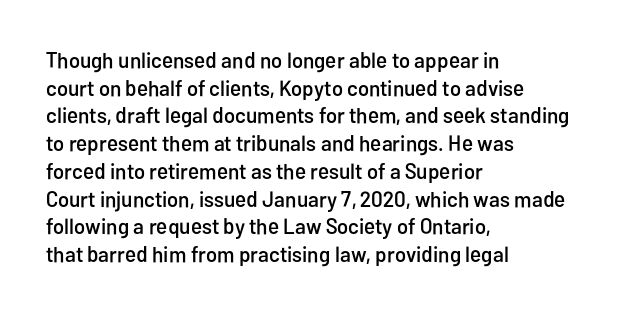
Regarding leading, the lines here are spaced in the standard way. The space beneath each line is pristine and unruled. Tracking value appears to be zero — textbook default spacing. The setting favours the left margin, as ordinary paragraphs usually do.
